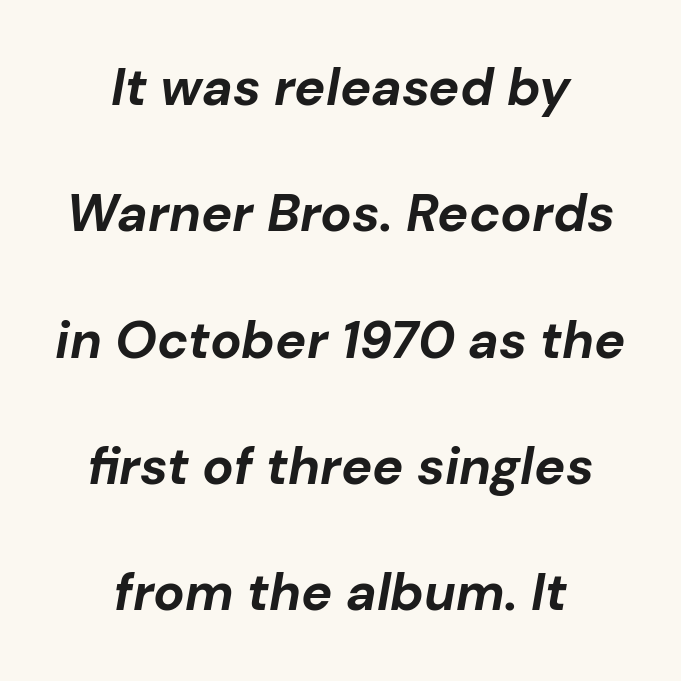
Q: Is the text bold? A: Yes.
Q: Is the text italic (slanted)? A: Yes, it leans right by about 10 degrees.
Q: Is the text underlined? A: No.
Q: How is the paragraph aligned? A: Centered.
Q: Is the spacing between letters normal or unusually wide? A: Normal.
Q: Is the spacing between lines tight, normal or loose? A: Loose.
Q: Width (condensed, normal, or wide)? A: Normal.
Q: Stroke contrast? A: Low.
Q: x-height? A: Medium.
Q: Monospaced? A: No.
